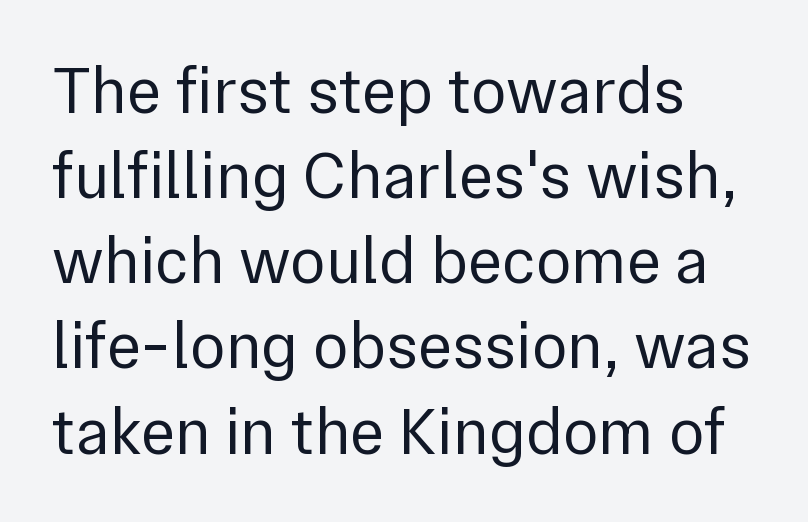
{"serif": "no", "italic": "no", "bold": "no", "weight": "regular", "width": "normal", "stroke_contrast": "low", "x_height": "medium", "monospaced": "no", "underline": "no", "align": "left", "line_spacing": "normal", "line_spacing_ratio": 1.29, "letter_spacing": "normal", "letter_spacing_em": 0.0, "glyph_px": 66}
